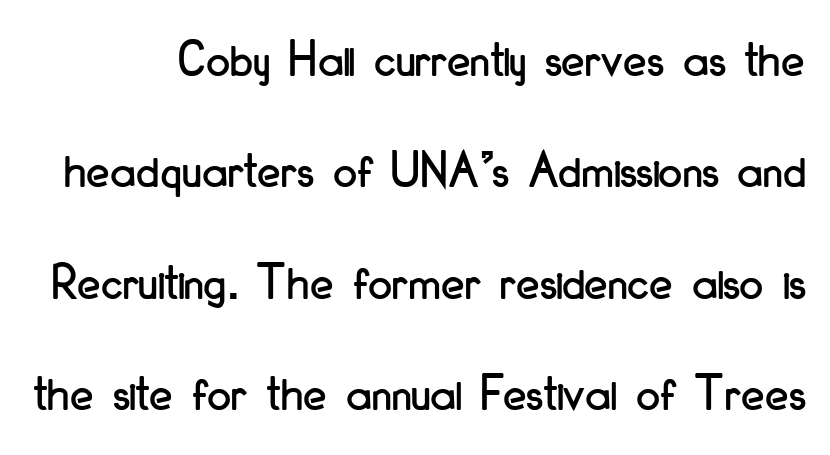
Summary of vertical rhythm: relaxed, with wide interline spacing. Beneath every word, the page is bare. Letter spacing: default. The letters advance in unequal steps, a hallmark of proportional type. This rendering employs a face without finishing strokes, i.e., a sans-serif. The letters stand straight up with perfectly vertical stems.
